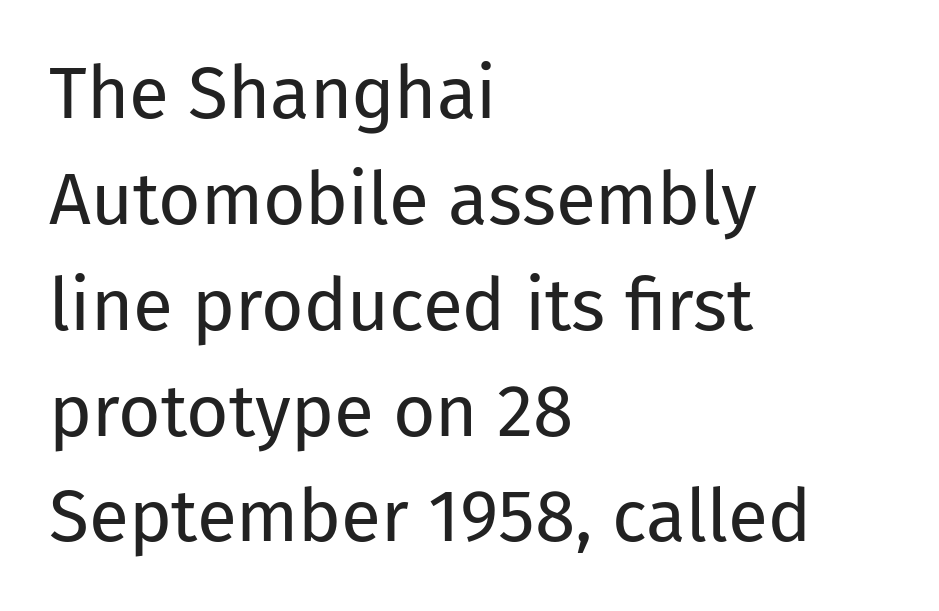
Descenders hang freely into open space. Think standard paragraph weight, or any step lighter than that. These lines stack with their left ends in a neat column. Unlike italic type, these characters show no tilt at all. Letter spacing: default.
